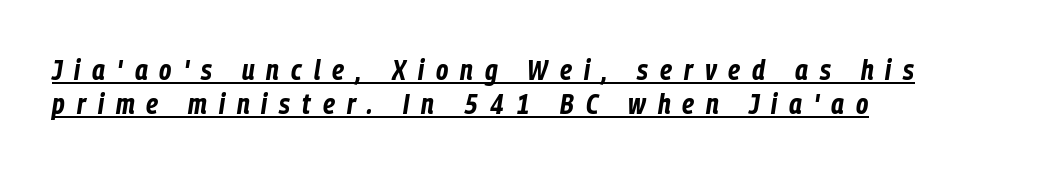
Plenty of ink on the page — the face is bold. Every word sits above its own underline. You could only call the tracking loose — the letters float apart. The compositor pushed each line to the left boundary.
